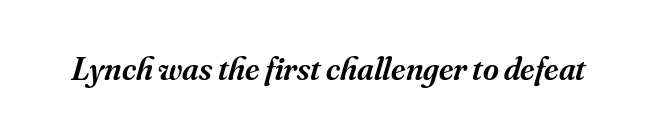
Q: Is the text bold? A: Semi-bold.
Q: Is the text italic (slanted)? A: Yes, it leans right by about 16 degrees.
Q: Is the typeface a serif or a sans-serif typeface? A: Serif.
Q: Is the text underlined? A: No.
Q: Is the spacing between letters normal or unusually wide? A: Normal.
Q: Width (condensed, normal, or wide)? A: Normal.
Q: Stroke contrast? A: Medium.
Q: x-height? A: Small.
Q: Monospaced? A: No.
